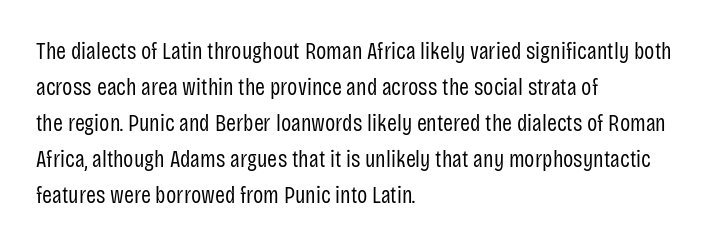
The image shows 24 px text type, upright; set left-aligned, normal line spacing (1.5x), normal letter spacing, not underlined.
